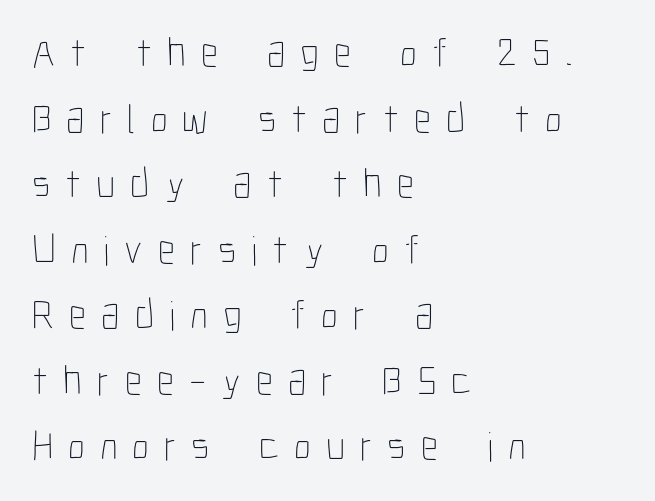
The image shows 42 px thin, condensed type, upright; set left-aligned, normal line spacing (1.56x), unusually wide letter spacing (+0.36 em), not underlined; low stroke contrast and a medium x-height.
